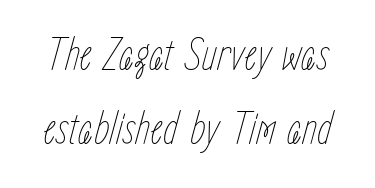
The image shows 48 px thin, condensed type, italic (leaning right); set normal line spacing (1.55x), normal letter spacing, not underlined; low stroke contrast and a medium x-height.
